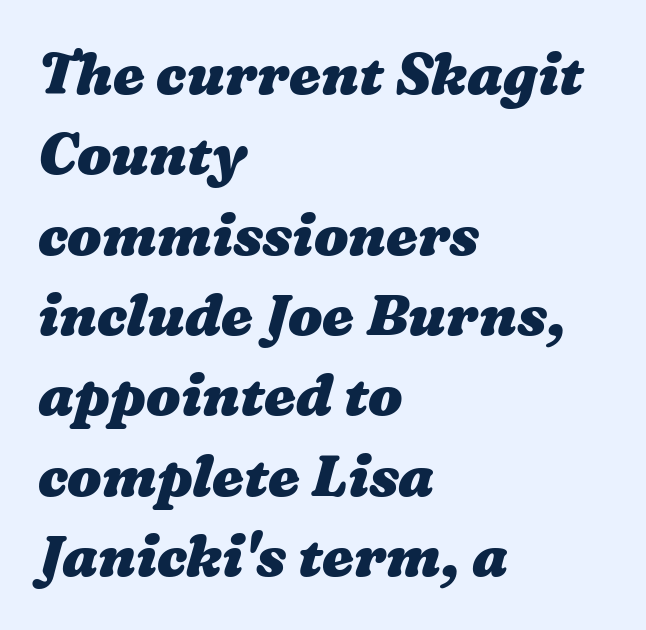
Q: Is the text bold? A: Yes.
Q: Is the text underlined? A: No.
Q: How is the paragraph aligned? A: Left-aligned.
Q: Is the spacing between letters normal or unusually wide? A: Normal.
Q: Is the spacing between lines tight, normal or loose? A: Normal.
Q: Width (condensed, normal, or wide)? A: Wide.
Q: Stroke contrast? A: Medium.
Q: x-height? A: Medium.
Q: Monospaced? A: No.
